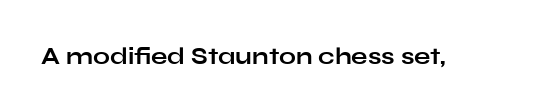
The image shows 24 px bold type, upright; set normal letter spacing, not underlined.
